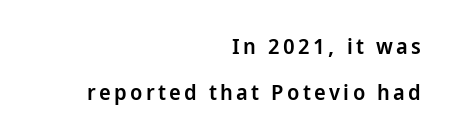
Q: Is the text bold? A: Semi-bold.
Q: Is the text italic (slanted)? A: No, it is upright.
Q: Is the text underlined? A: No.
Q: How is the paragraph aligned? A: Right-aligned.
Q: Is the spacing between lines tight, normal or loose? A: Loose.
